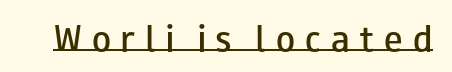
The image shows 31 px semibold, wide sans-serif type, upright; set unusually wide letter spacing (+0.32 em), underlined; low stroke contrast and a small x-height.
